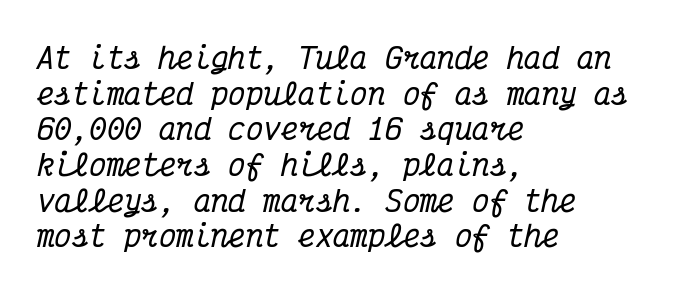
{"serif": "yes", "italic": "yes", "lean": "right", "slant_degrees": 12, "width": "condensed", "stroke_contrast": "medium", "x_height": "medium", "monospaced": "yes", "underline": "no", "align": "left", "line_spacing_ratio": 1.23, "letter_spacing": "normal", "letter_spacing_em": 0.0, "glyph_px": 29}
